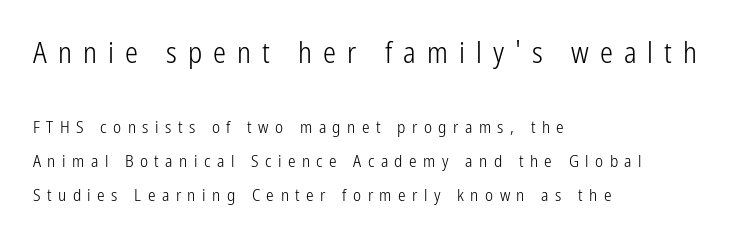
Are there feet on the stems? There aren't — it's a sans. You could only call the tracking loose — the letters float apart. Is there any slant? The stems are plumb. The letters look calm and open, with moderate or lighter stems. A typesetter would call this proportional, since set widths differ per character. Horizontal bands of white between lines are thick stripes.
